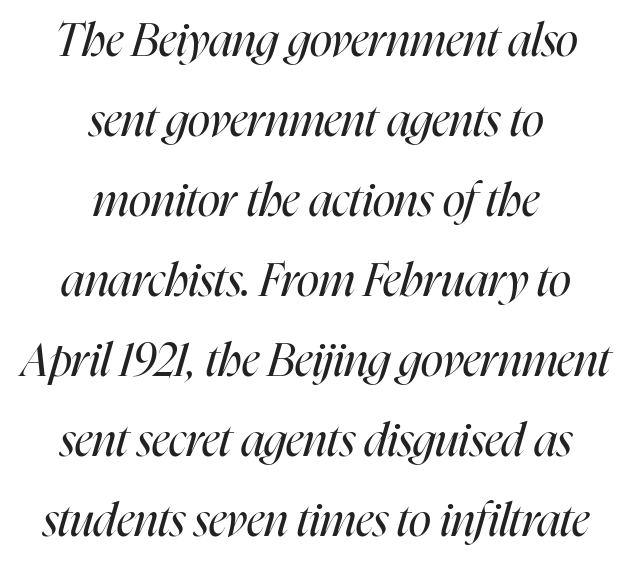
Casual observation: everything's sitting right in the middle. This sample has the flowing, uneven cadence of proportional lettering. Stem width sits at or under what a default text font uses. If you drew a line through each stem, it would be angled. Glyph-to-glyph distance matches everyday printed text. Rule under the text: the space is simply empty.
